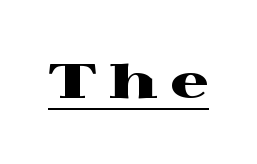
Tall strokes in this sample are plumb rather than angled. The letters carry serifs — small finishing strokes at the ends of their stems. Does extra space separate the letters? Yes, quite a lot of it. Is this a fixed-width face? No — the glyphs have proportional, varying widths. The glyphs are accompanied by a horizontal stroke just below them.
